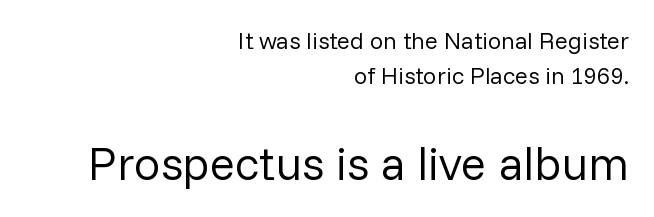
The font family rendered here belongs to the sans-serif group. The strokes carry an ordinary text weight at most. The rendering anchors every line to the right-hand side. The passage shown begins with its smaller block and ends with its larger one. Spacing verdict: proportional, widths tailored to each character.
